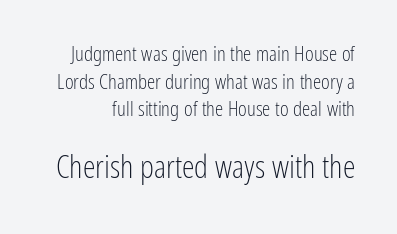
Q: Is the text bold? A: No.
Q: Is the text italic (slanted)? A: No, it is upright.
Q: Is the typeface a serif or a sans-serif typeface? A: Sans-serif.
Q: Is the text underlined? A: No.
Q: Is the spacing between letters normal or unusually wide? A: Normal.
Q: Is the spacing between lines tight, normal or loose? A: Normal.
Q: Which block of text is set in a larger size, the first (top) or the second (bottom)? A: The second (bottom) one.
Q: Width (condensed, normal, or wide)? A: Condensed.
Q: Stroke contrast? A: Low.
Q: x-height? A: Medium.
Q: Monospaced? A: No.
